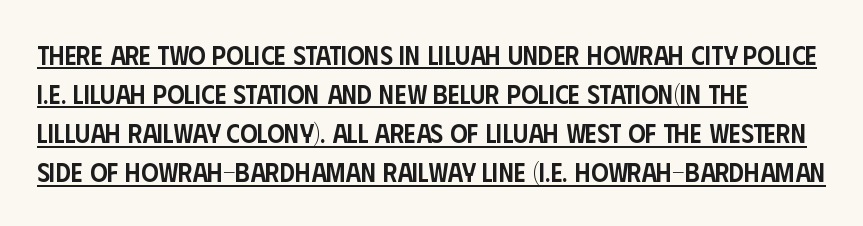
Q: Is the text bold? A: Semi-bold.
Q: Is the text italic (slanted)? A: No, it is upright.
Q: Is the text underlined? A: Yes.
Q: Is the spacing between letters normal or unusually wide? A: Normal.
Q: Is the spacing between lines tight, normal or loose? A: Normal.
